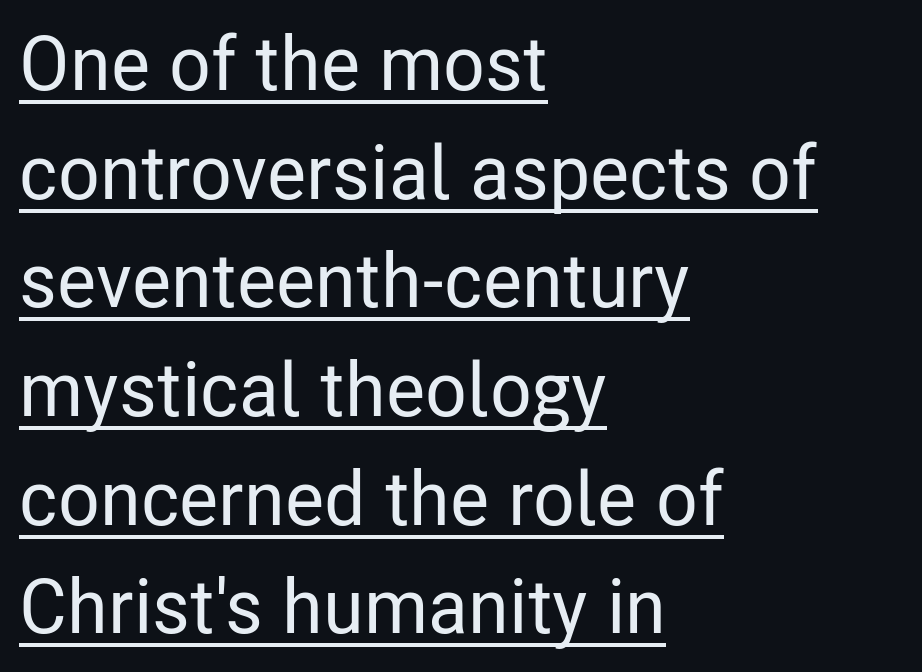
{"serif": "no", "italic": "no", "width": "condensed", "stroke_contrast": "low", "x_height": "medium", "monospaced": "no", "underline": "yes", "align": "left", "line_spacing": "normal", "line_spacing_ratio": 1.43, "letter_spacing": "normal", "letter_spacing_em": 0.0, "glyph_px": 76}
